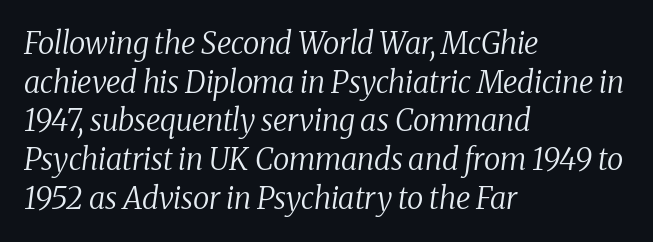
The image shows 30 px regular-weight serif type, italic (leaning right); set left-aligned, normal line spacing (1.29x), normal letter spacing, not underlined; medium stroke contrast and a medium x-height.
